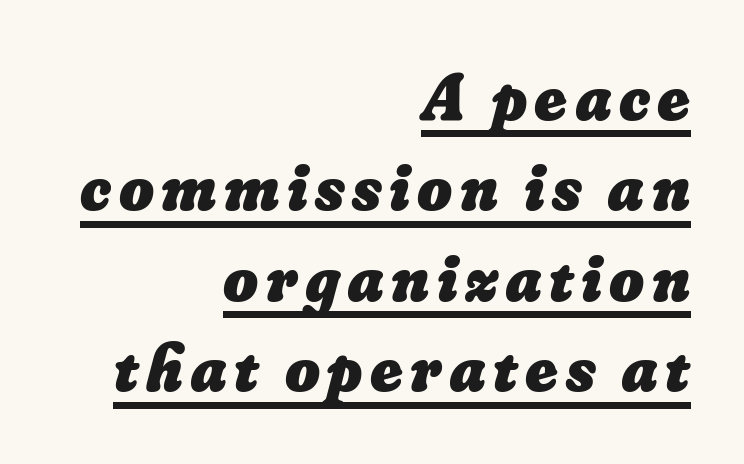
The image shows 67 px heavy type; set right-aligned, normal line spacing (1.35x), underlined; low stroke contrast and a small x-height.
